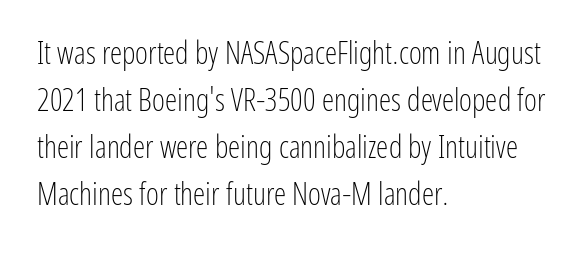
Q: Is the text bold? A: No.
Q: Is the text italic (slanted)? A: No, it is upright.
Q: Is the typeface a serif or a sans-serif typeface? A: Sans-serif.
Q: Is the text underlined? A: No.
Q: How is the paragraph aligned? A: Left-aligned.
Q: Is the spacing between letters normal or unusually wide? A: Normal.
Q: Is the spacing between lines tight, normal or loose? A: Normal.
Q: Width (condensed, normal, or wide)? A: Condensed.
Q: Stroke contrast? A: Low.
Q: x-height? A: Medium.
Q: Monospaced? A: No.
